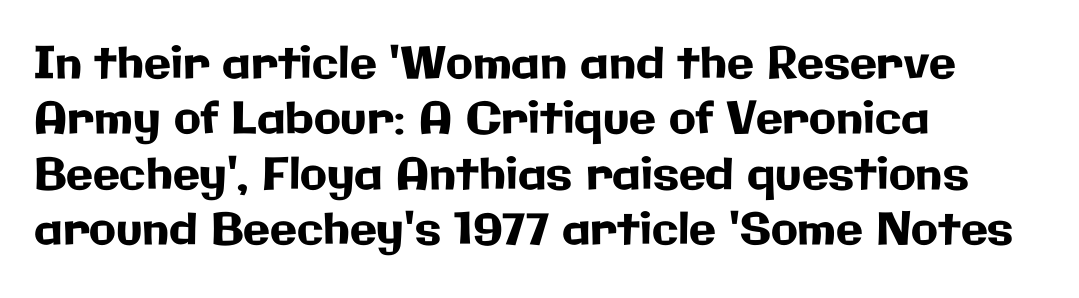
{"serif": "no", "italic": "no", "width": "normal", "stroke_contrast": "low", "x_height": "medium", "monospaced": "no", "underline": "no", "align": "left", "line_spacing": "normal", "line_spacing_ratio": 1.26, "letter_spacing": "normal", "letter_spacing_em": 0.0, "glyph_px": 44}
